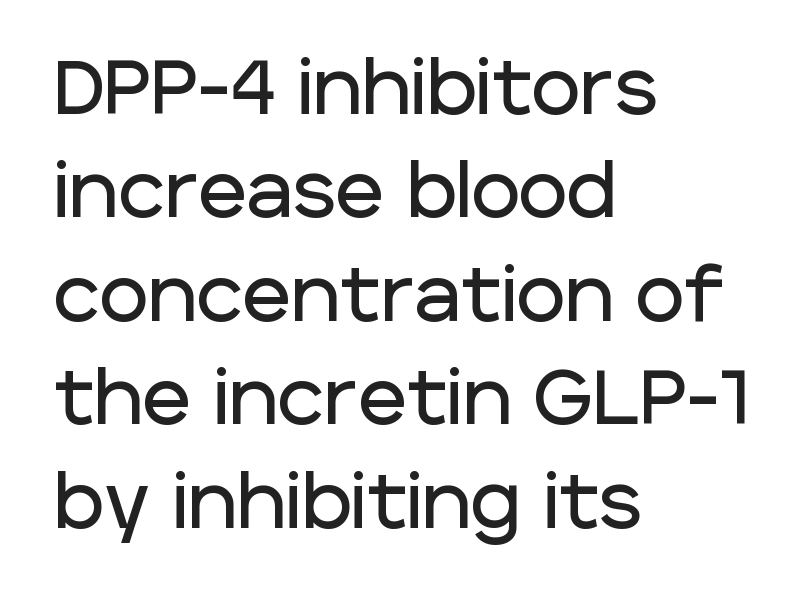
Check under the words: just untouched page. Font category for this specimen: sans-serif. Each letter keeps its own natural width here, so spacing adapts to shape. Spacing between characters is what you'd get straight out of the box.
